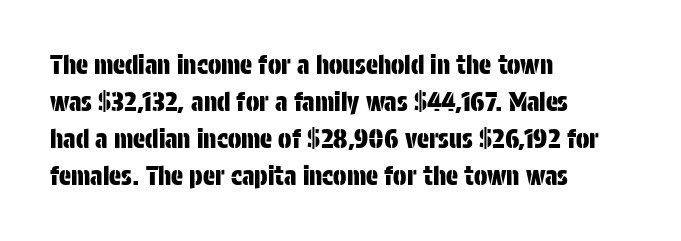
The space beneath each line is pristine and unruled. Compared with typical paragraphs, the rows here are spaced about the same. Notice how the passage keeps a crisp vertical edge on the left only. Short note: letters normally spaced.
